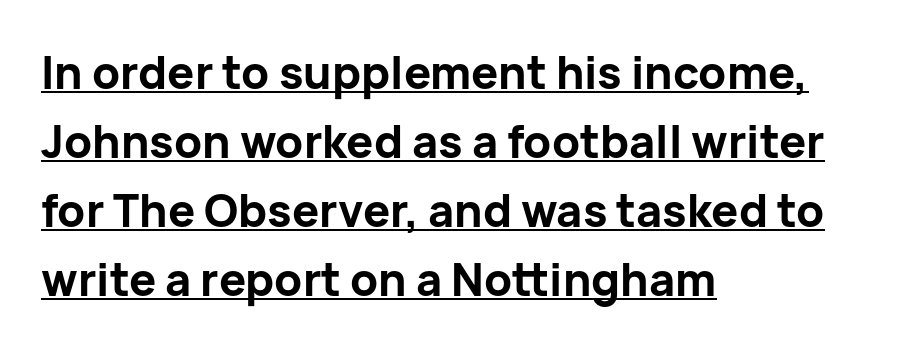
The image shows 45 px bold sans-serif type, upright; set left-aligned, normal line spacing (1.53x), normal letter spacing, underlined; low stroke contrast and a medium x-height.
